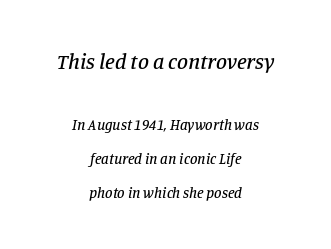
The image shows 22 px text type, italic (leaning right); set centered, loose line spacing (2.27x), normal letter spacing, not underlined; the first (top) block is 1.47x larger.
